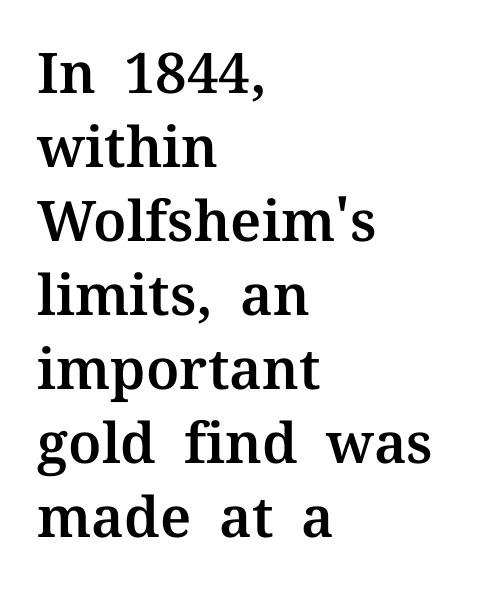
{"serif": "yes", "italic": "no", "width": "normal", "stroke_contrast": "medium", "x_height": "medium", "monospaced": "no", "underline": "no", "align": "left", "line_spacing": "normal", "line_spacing_ratio": 1.32, "letter_spacing": "normal", "letter_spacing_em": 0.0, "glyph_px": 56}
